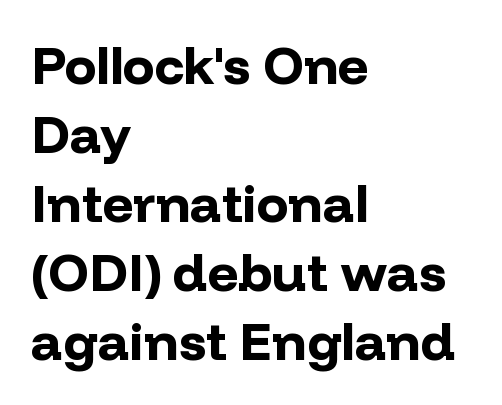
{"serif": "no", "italic": "no", "bold": "yes", "weight": "bold", "width": "normal", "stroke_contrast": "low", "x_height": "medium", "monospaced": "no", "underline": "no", "align": "left", "line_spacing": "normal", "line_spacing_ratio": 1.3, "letter_spacing": "normal", "letter_spacing_em": 0.0, "glyph_px": 53}
